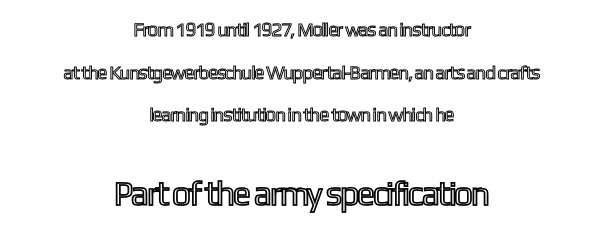
Note the varied advance widths — an 'i' is clearly narrower than an 'm'. In terms of letterspacing, this is plain default setting. Casual observation: everything's sitting right in the middle. A typesetter would call this leading open, well beyond the default. When letters stand straight like this, we call the style roman or upright. The passage shown is not underscored anywhere.
